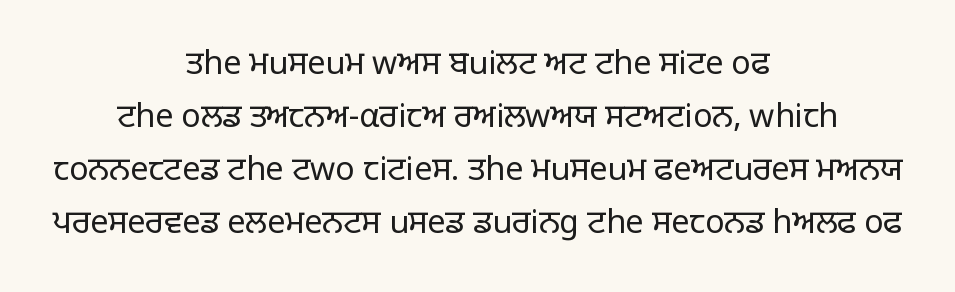
Q: Is the text bold? A: No.
Q: Is the text italic (slanted)? A: No, it is upright.
Q: Is the typeface a serif or a sans-serif typeface? A: Sans-serif.
Q: Is the text underlined? A: No.
Q: How is the paragraph aligned? A: Centered.
Q: Is the spacing between letters normal or unusually wide? A: Normal.
Q: Is the spacing between lines tight, normal or loose? A: Normal.
Q: Width (condensed, normal, or wide)? A: Normal.
Q: Stroke contrast? A: Low.
Q: x-height? A: Large.
Q: Monospaced? A: No.
